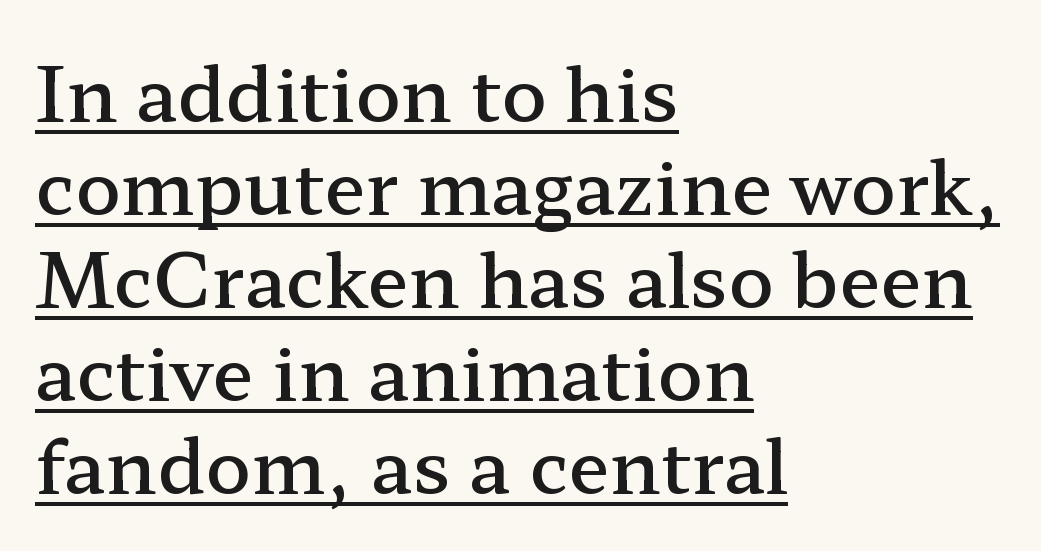
{"serif": "yes", "italic": "no", "bold": "semi", "weight": "semibold", "width": "wide", "stroke_contrast": "low", "x_height": "medium", "monospaced": "no", "underline": "yes", "align": "left", "line_spacing_ratio": 1.24, "letter_spacing": "normal", "letter_spacing_em": 0.0, "glyph_px": 75}
